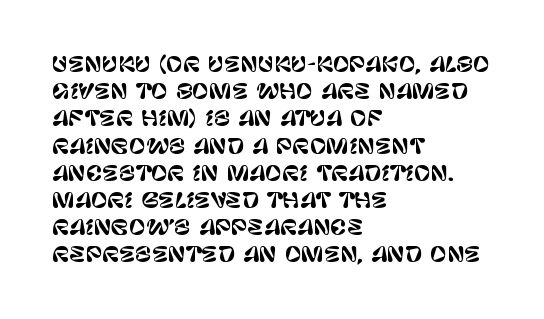
Q: Is the text italic (slanted)? A: Yes.
Q: Is the text underlined? A: No.
Q: How is the paragraph aligned? A: Left-aligned.
Q: Is the spacing between letters normal or unusually wide? A: Normal.
Q: Is the spacing between lines tight, normal or loose? A: Normal.
